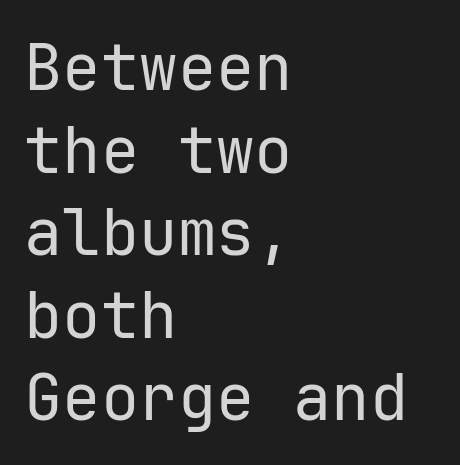
A typesetter would call this monospace, since all characters share one set width. Short note: letters normally spaced. No chunkiness to these letters — they're not bold. A student would call this left alignment; a typographer would say flush left, rag right. The area under the type is left untouched.
